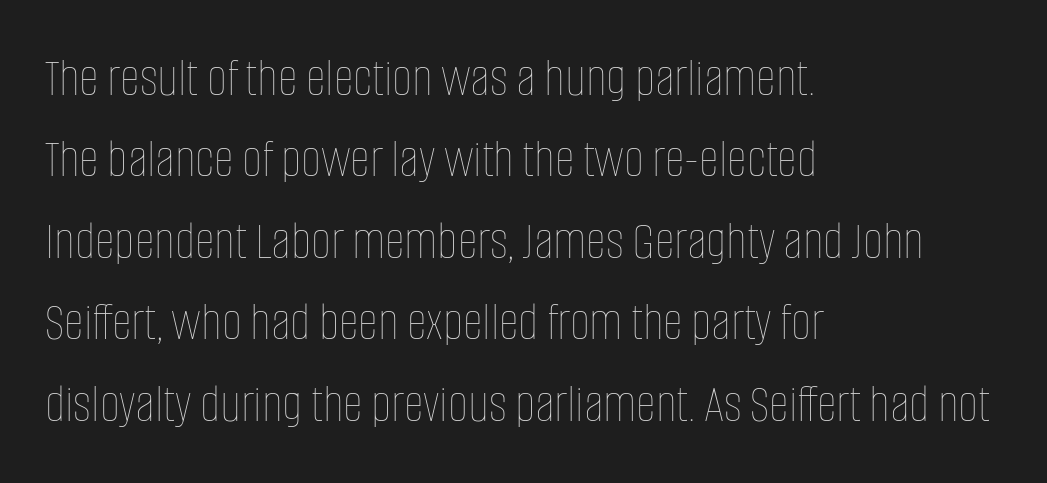
Q: Is the text bold? A: No.
Q: Is the text italic (slanted)? A: No, it is upright.
Q: Is the text underlined? A: No.
Q: How is the paragraph aligned? A: Left-aligned.
Q: Is the spacing between letters normal or unusually wide? A: Normal.
Q: Is the spacing between lines tight, normal or loose? A: Normal.
Q: Width (condensed, normal, or wide)? A: Condensed.
Q: Stroke contrast? A: Low.
Q: x-height? A: Large.
Q: Monospaced? A: No.
